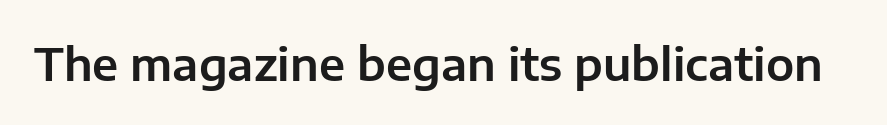
The image shows 45 px sans-serif type, upright; set normal letter spacing, not underlined; low stroke contrast and a medium x-height.
